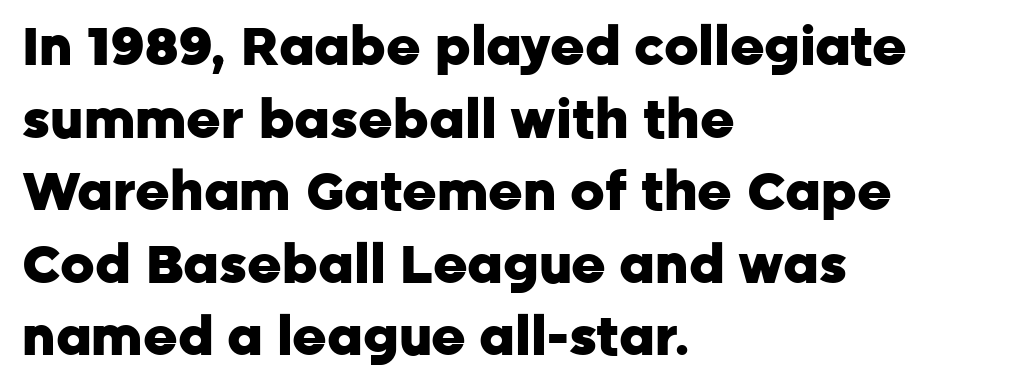
Q: Is the text bold? A: Yes.
Q: Is the text italic (slanted)? A: No, it is upright.
Q: Is the typeface a serif or a sans-serif typeface? A: Sans-serif.
Q: Is the text underlined? A: No.
Q: How is the paragraph aligned? A: Left-aligned.
Q: Is the spacing between letters normal or unusually wide? A: Normal.
Q: Is the spacing between lines tight, normal or loose? A: Normal.
Q: Width (condensed, normal, or wide)? A: Normal.
Q: Stroke contrast? A: Low.
Q: x-height? A: Medium.
Q: Monospaced? A: No.
